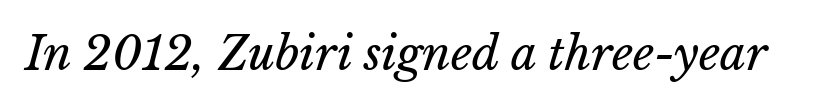
The image shows 46 px regular-weight type; set normal letter spacing, not underlined; low stroke contrast and a medium x-height.
